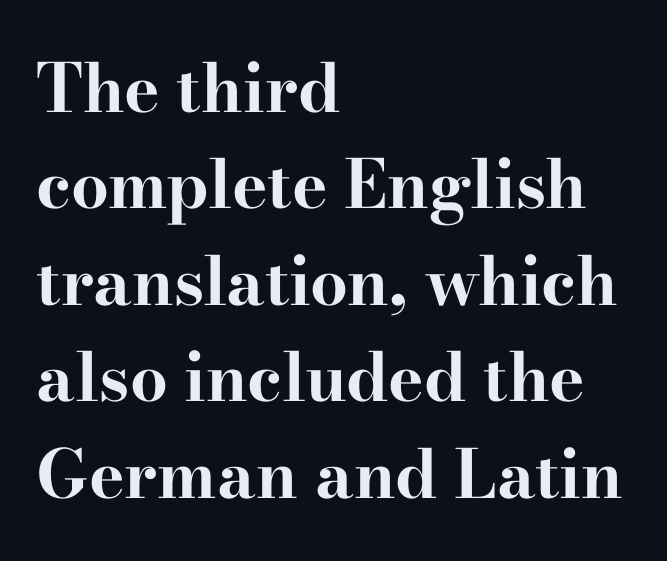
{"serif": "yes", "italic": "no", "bold": "yes", "weight": "bold", "width": "wide", "stroke_contrast": "high", "x_height": "small", "monospaced": "no", "underline": "no", "align": "left", "line_spacing": "normal", "line_spacing_ratio": 1.44, "letter_spacing": "normal", "letter_spacing_em": 0.0, "glyph_px": 67}
